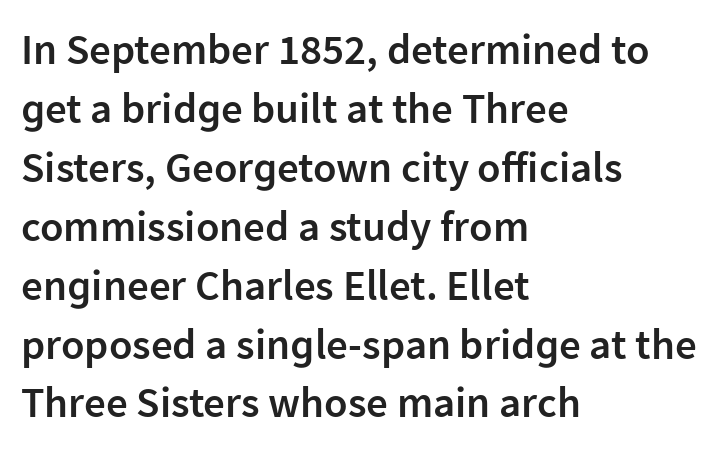
{"serif": "no", "italic": "no", "bold": "semi", "weight": "semibold", "width": "normal", "stroke_contrast": "low", "x_height": "medium", "monospaced": "no", "underline": "no", "align": "left", "line_spacing": "normal", "line_spacing_ratio": 1.37, "letter_spacing": "normal", "letter_spacing_em": 0.0, "glyph_px": 43}
